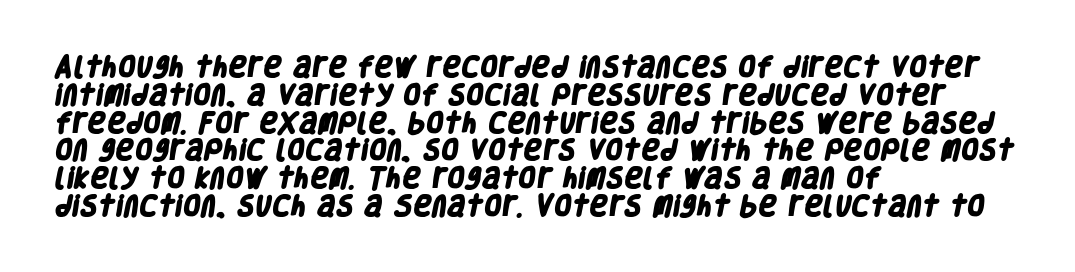
{"bold": "yes", "underline": "no", "align": "left", "line_spacing_ratio": 1.21, "letter_spacing": "normal", "letter_spacing_em": 0.0, "glyph_px": 23}
